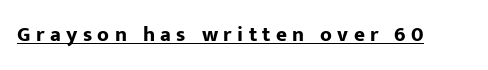
Is there an underline? Yes — a line sits under the letters. This rendering widens character spacing well past its baseline value. Strokes here are thick enough to call this a true bold. Is there any slant? The stems are plumb.
